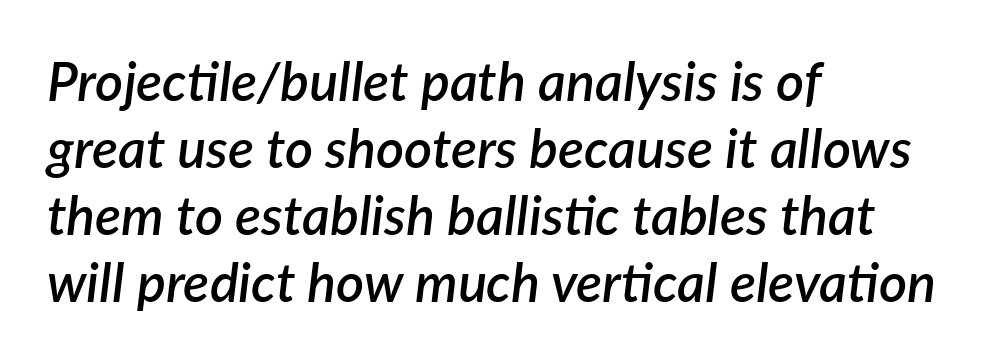
Inter-character spacing is left at the font's built-in metrics. Each letter keeps its own natural width here, so spacing adapts to shape. Its strokes are somewhat broadened, the hallmark of semibold type. Style check: oblique.
